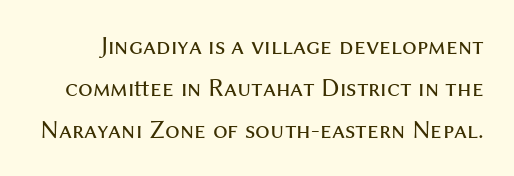
The image shows 26 px text type, upright; set normal line spacing (1.62x), normal letter spacing, not underlined.
